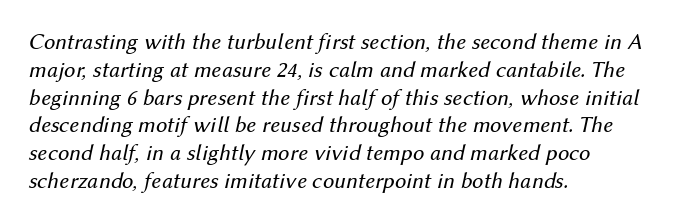
Q: Is the text bold? A: No.
Q: Is the text italic (slanted)? A: Yes, it leans right by about 12 degrees.
Q: Is the text underlined? A: No.
Q: How is the paragraph aligned? A: Left-aligned.
Q: Is the spacing between letters normal or unusually wide? A: Normal.
